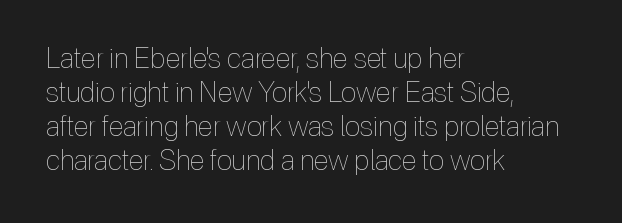
The string is rendered with underlining switched off. Nobody touched the tracking dial on this one. A classic flush-left, rag-right setting is used for this passage. Characters remain perfectly vertical along every line. Summary of weight: not heavy and not bold. Is this a fixed-width face? No — the glyphs have proportional, varying widths.
